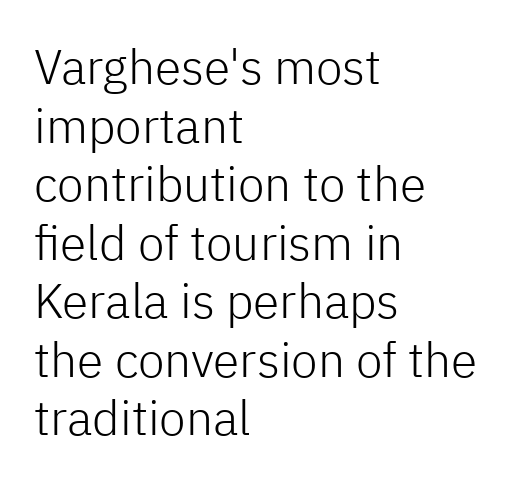
Q: Is the text bold? A: No.
Q: Is the text italic (slanted)? A: No, it is upright.
Q: Is the typeface a serif or a sans-serif typeface? A: Sans-serif.
Q: Is the text underlined? A: No.
Q: How is the paragraph aligned? A: Left-aligned.
Q: Is the spacing between letters normal or unusually wide? A: Normal.
Q: Width (condensed, normal, or wide)? A: Normal.
Q: Stroke contrast? A: Low.
Q: x-height? A: Medium.
Q: Monospaced? A: No.
